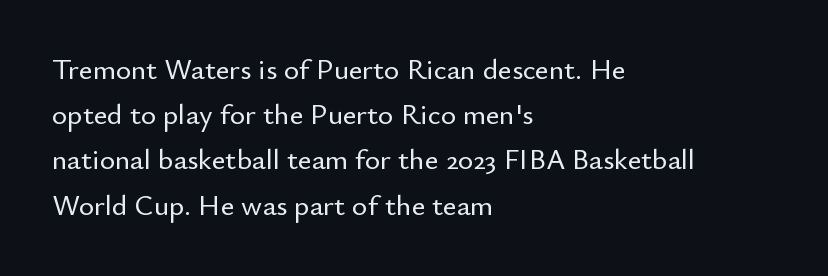
{"serif": "no", "italic": "no", "width": "normal", "stroke_contrast": "low", "x_height": "small", "monospaced": "no", "underline": "no", "align": "left", "line_spacing": "normal", "line_spacing_ratio": 1.56, "letter_spacing": "normal", "letter_spacing_em": 0.0, "glyph_px": 29}
